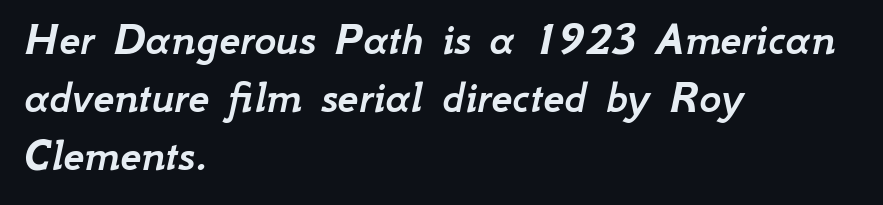
The image shows 47 px text type, italic (leaning right); set left-aligned, line spacing 1.23x, normal letter spacing, not underlined; low stroke contrast and a small x-height.
